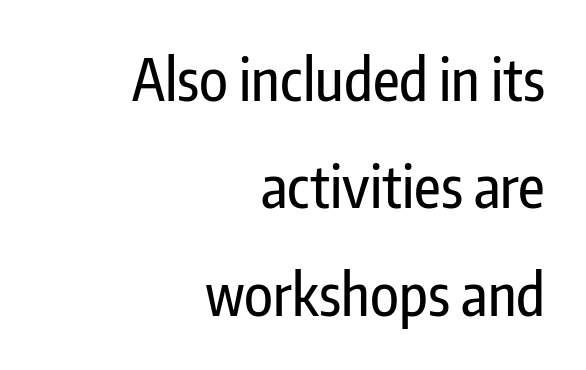
{"serif": "no", "italic": "no", "width": "condensed", "stroke_contrast": "low", "x_height": "medium", "monospaced": "no", "underline": "no", "align": "right", "line_spacing_ratio": 1.85, "letter_spacing": "normal", "letter_spacing_em": 0.0, "glyph_px": 58}
